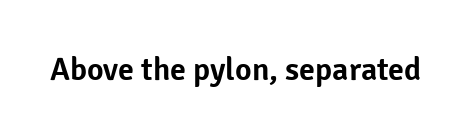
The image shows 32 px sans-serif type, upright; set normal letter spacing, not underlined; low stroke contrast and a medium x-height.
